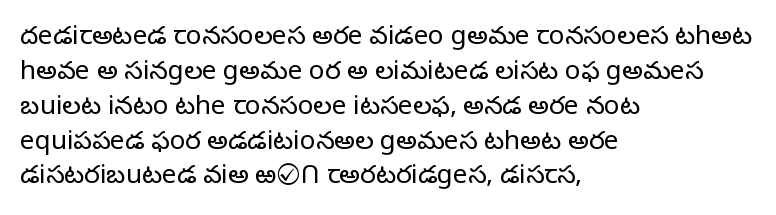
{"italic": "no", "bold": "no", "underline": "no", "align": "left", "line_spacing": "normal", "line_spacing_ratio": 1.34, "letter_spacing": "normal", "letter_spacing_em": 0.0, "glyph_px": 26}
